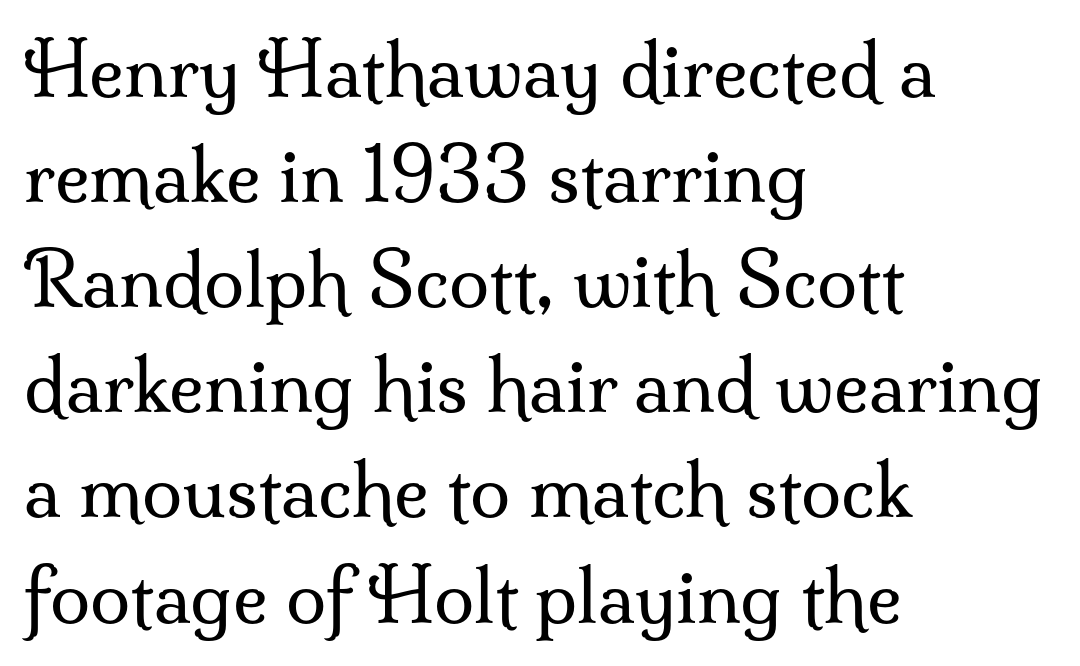
Q: Is the text bold? A: No.
Q: Is the text italic (slanted)? A: No, it is upright.
Q: Is the typeface a serif or a sans-serif typeface? A: Serif.
Q: Is the text underlined? A: No.
Q: How is the paragraph aligned? A: Left-aligned.
Q: Is the spacing between letters normal or unusually wide? A: Normal.
Q: Is the spacing between lines tight, normal or loose? A: Normal.
Q: Width (condensed, normal, or wide)? A: Normal.
Q: Stroke contrast? A: Medium.
Q: x-height? A: Small.
Q: Monospaced? A: No.
